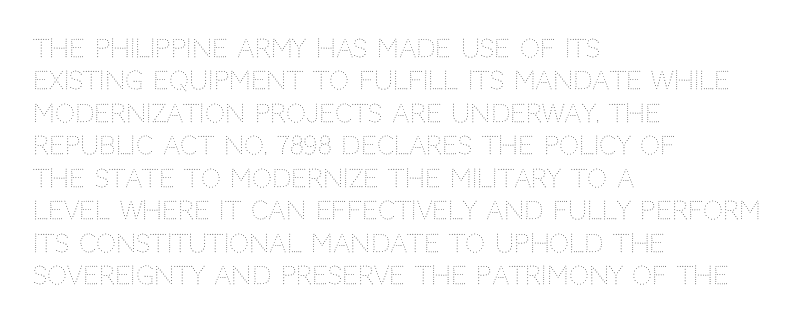
The image shows 25 px text type, upright; set left-aligned, normal line spacing (1.3x), normal letter spacing, not underlined.
